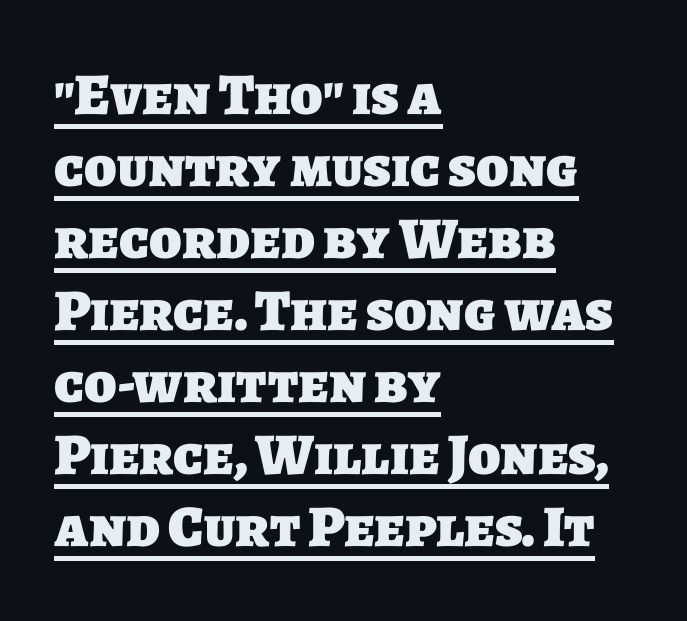
Q: Is the text bold? A: Yes.
Q: Is the typeface a serif or a sans-serif typeface? A: Sans-serif.
Q: Is the text underlined? A: Yes.
Q: How is the paragraph aligned? A: Left-aligned.
Q: Is the spacing between letters normal or unusually wide? A: Normal.
Q: Width (condensed, normal, or wide)? A: Normal.
Q: Stroke contrast? A: Low.
Q: x-height? A: Large.
Q: Monospaced? A: No.
